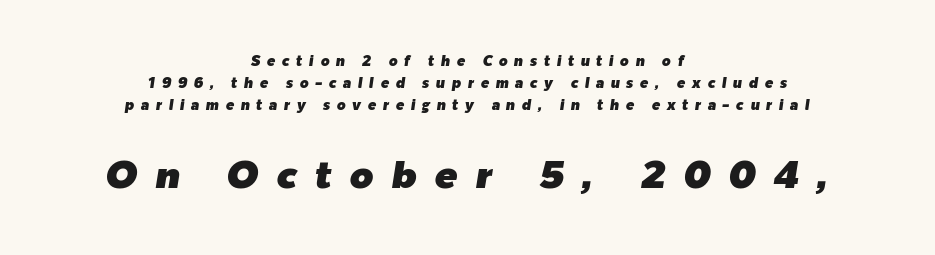
{"italic": "yes", "lean": "right", "slant_degrees": 9, "width": "normal", "stroke_contrast": "low", "x_height": "medium", "monospaced": "no", "underline": "no", "align": "center", "line_spacing": "normal", "line_spacing_ratio": 1.58, "letter_spacing": "wide", "letter_spacing_em": 0.47, "larger_block": "second", "size_ratio": 2.71, "glyph_px": 38}
